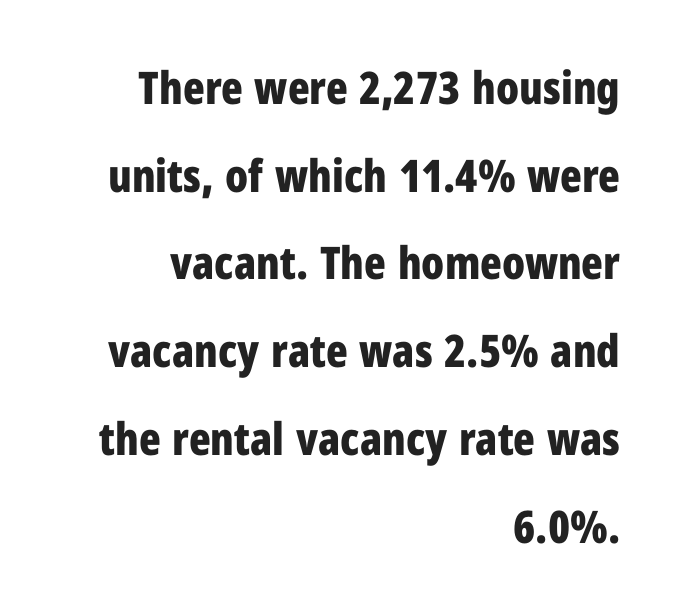
{"serif": "no", "italic": "no", "bold": "yes", "weight": "bold", "width": "condensed", "stroke_contrast": "low", "x_height": "medium", "monospaced": "no", "underline": "no", "align": "right", "line_spacing": "loose", "line_spacing_ratio": 1.95, "letter_spacing": "normal", "letter_spacing_em": 0.0, "glyph_px": 45}
